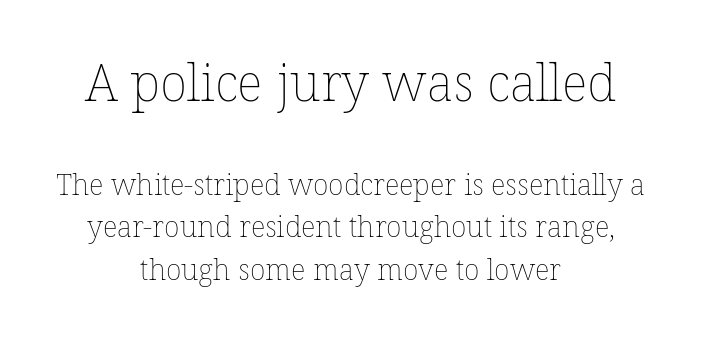
The image shows 51 px thin type, upright; set centered, normal line spacing (1.47x), normal letter spacing, not underlined; the first (top) block is 1.76x larger; low stroke contrast and a medium x-height.
